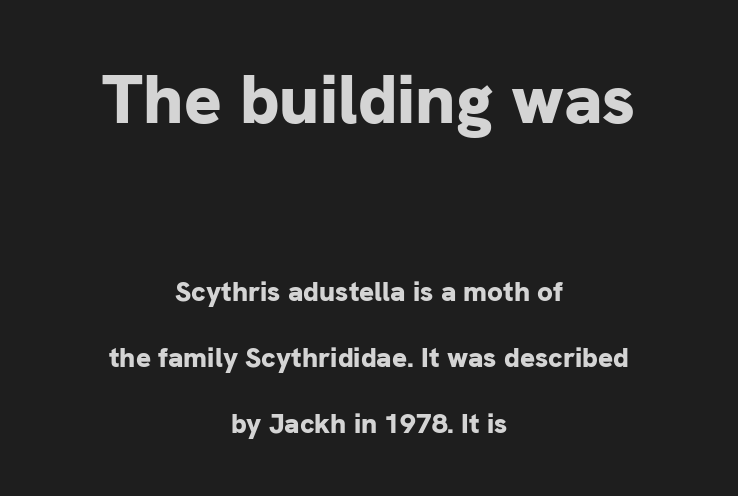
Glance below the letters and you will spot only blank space. A roman cut, with each character standing at attention. Caption: multi-line text, centered on the measure. Successive baselines arrive slowly, with a big drop between each. Heavy, bold letterforms.
